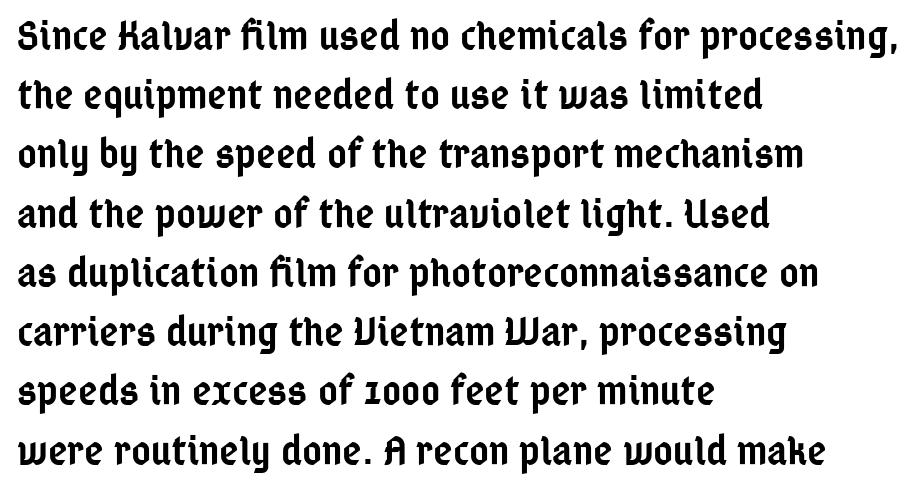
Q: Is the text bold? A: Semi-bold.
Q: Is the text italic (slanted)? A: No, it is upright.
Q: Is the typeface a serif or a sans-serif typeface? A: Sans-serif.
Q: Is the text underlined? A: No.
Q: How is the paragraph aligned? A: Left-aligned.
Q: Is the spacing between letters normal or unusually wide? A: Normal.
Q: Is the spacing between lines tight, normal or loose? A: Normal.
Q: Width (condensed, normal, or wide)? A: Condensed.
Q: Stroke contrast? A: Low.
Q: x-height? A: Medium.
Q: Monospaced? A: No.
